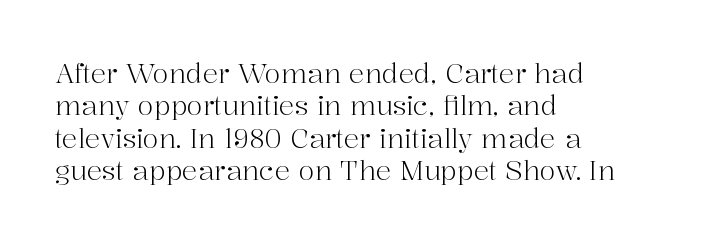
{"italic": "no", "bold": "no", "underline": "no", "align": "left", "line_spacing": "normal", "line_spacing_ratio": 1.25, "letter_spacing": "normal", "letter_spacing_em": 0.0, "glyph_px": 26}
